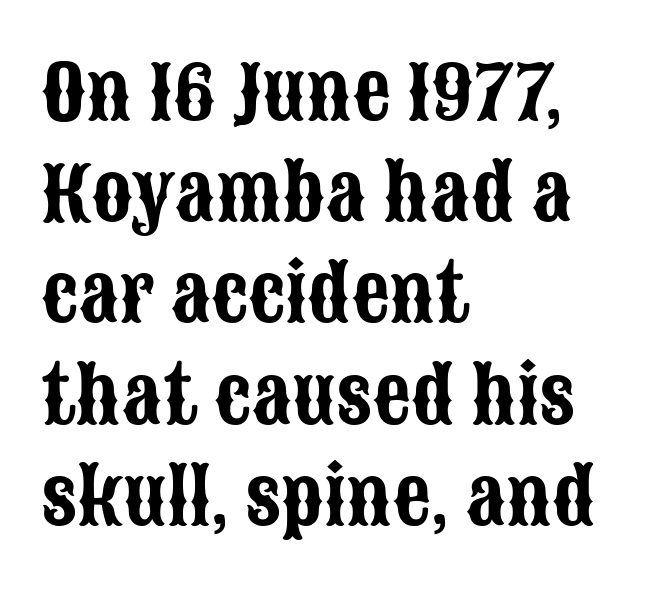
The image shows 75 px condensed sans-serif type, upright; set left-aligned, normal line spacing (1.35x), normal letter spacing, not underlined; low stroke contrast and a large x-height.
